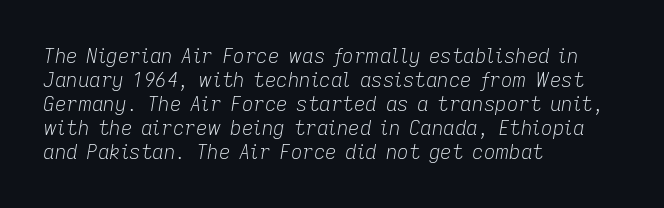
{"italic": "yes", "lean": "right", "slant_degrees": 9, "bold": "no", "underline": "no", "align": "left", "line_spacing_ratio": 1.2, "letter_spacing": "normal", "letter_spacing_em": 0.0, "glyph_px": 20}
